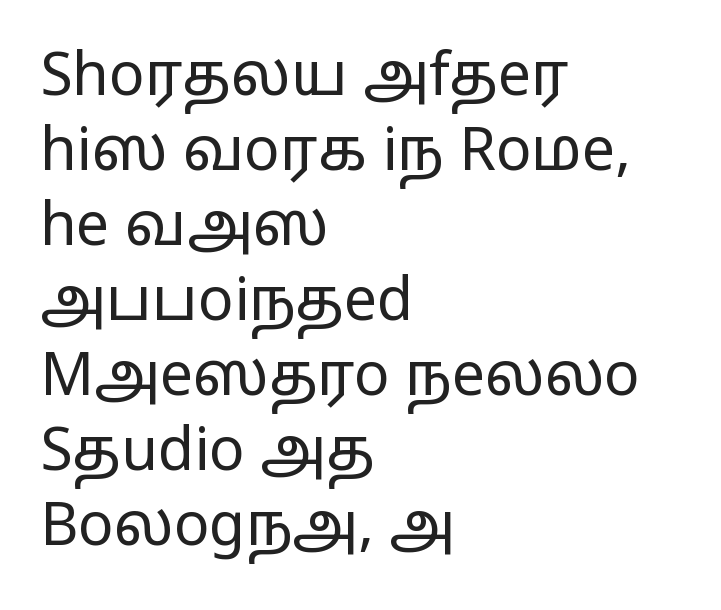
Any mark beneath the type? The region is blank. The font sits on the lighter half of the weight spectrum, regular included. Do the letters lean? They stand straight. Line starts are locked; line ends wander.
